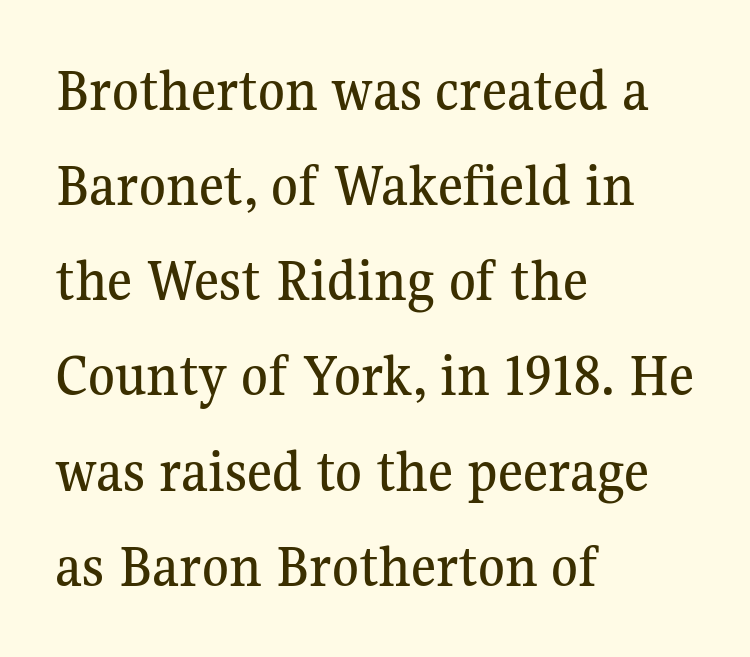
Teacher's note: observe the even left margin — that is flush-left alignment. Caption: standard tracking, unaltered. The passage shown is typed in a proportional face where columns would drift. Unlike italic type, these characters show no tilt at all.
